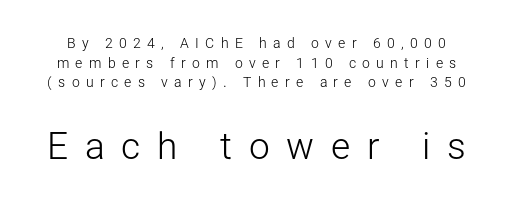
Q: Is the text bold? A: No.
Q: Is the text italic (slanted)? A: No, it is upright.
Q: Is the typeface a serif or a sans-serif typeface? A: Sans-serif.
Q: Is the text underlined? A: No.
Q: Is the spacing between letters normal or unusually wide? A: Unusually wide.
Q: Is the spacing between lines tight, normal or loose? A: Normal.
Q: Which block of text is set in a larger size, the first (top) or the second (bottom)? A: The second (bottom) one.
Q: Width (condensed, normal, or wide)? A: Normal.
Q: Stroke contrast? A: Low.
Q: x-height? A: Medium.
Q: Monospaced? A: No.
